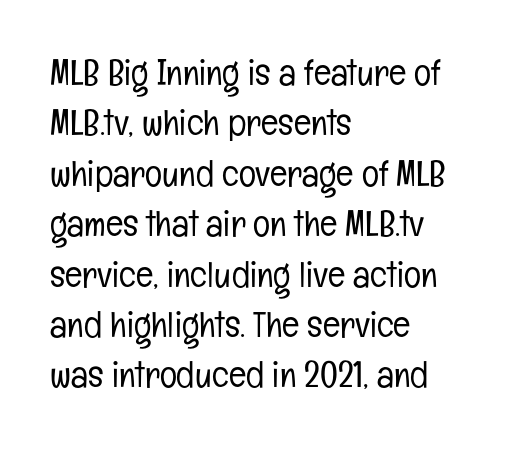
Q: Is the text bold? A: No.
Q: Is the text italic (slanted)? A: No, it is upright.
Q: Is the typeface a serif or a sans-serif typeface? A: Sans-serif.
Q: Is the text underlined? A: No.
Q: How is the paragraph aligned? A: Left-aligned.
Q: Is the spacing between letters normal or unusually wide? A: Normal.
Q: Is the spacing between lines tight, normal or loose? A: Normal.
Q: Width (condensed, normal, or wide)? A: Condensed.
Q: Stroke contrast? A: Low.
Q: x-height? A: Medium.
Q: Monospaced? A: No.
